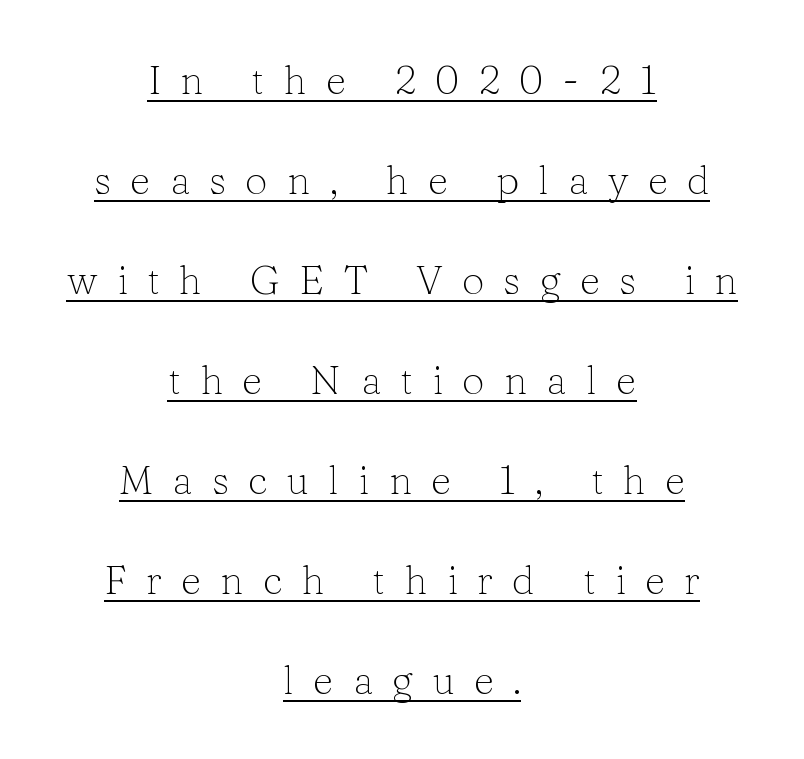
The image shows 40 px light serif type, upright; set centered, loose line spacing (2.5x), unusually wide letter spacing (+0.48 em), underlined; low stroke contrast and a medium x-height.
